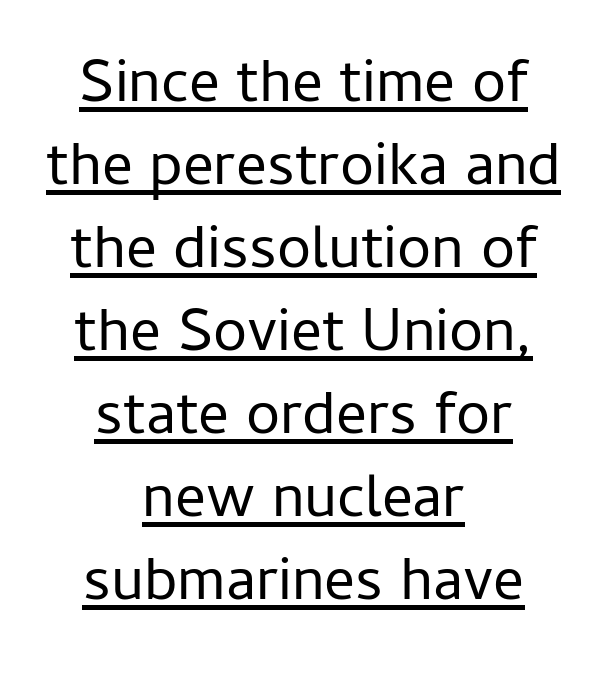
Q: Is the text bold? A: No.
Q: Is the text italic (slanted)? A: No, it is upright.
Q: Is the typeface a serif or a sans-serif typeface? A: Sans-serif.
Q: Is the text underlined? A: Yes.
Q: How is the paragraph aligned? A: Centered.
Q: Is the spacing between letters normal or unusually wide? A: Normal.
Q: Is the spacing between lines tight, normal or loose? A: Normal.
Q: Width (condensed, normal, or wide)? A: Normal.
Q: Stroke contrast? A: Low.
Q: x-height? A: Medium.
Q: Monospaced? A: No.
